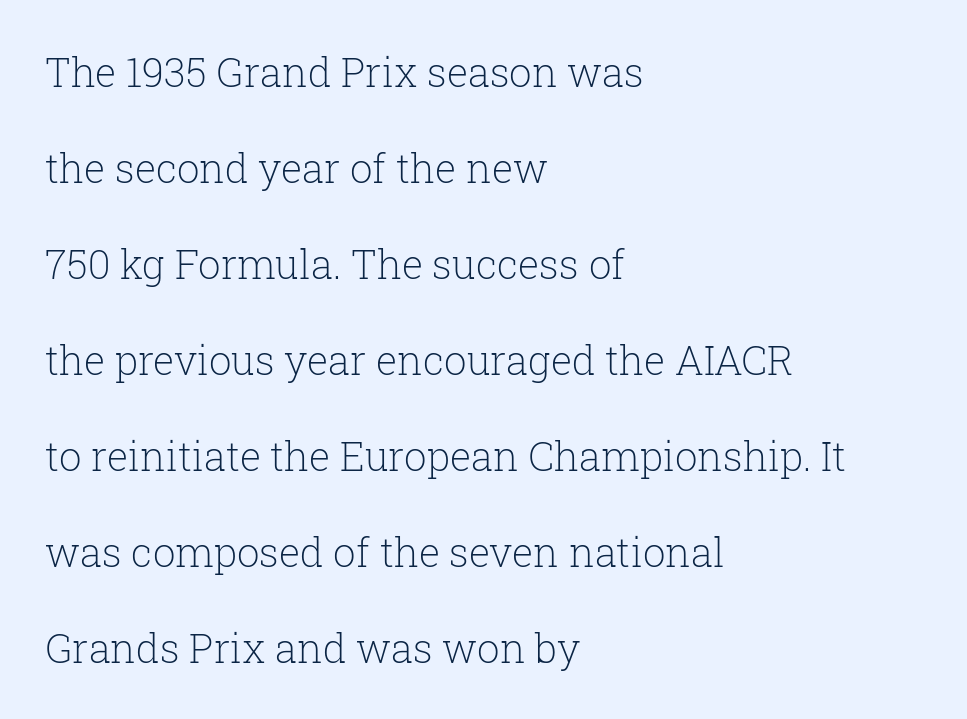
Q: Is the text bold? A: No.
Q: Is the text italic (slanted)? A: No, it is upright.
Q: Is the typeface a serif or a sans-serif typeface? A: Serif.
Q: Is the text underlined? A: No.
Q: How is the paragraph aligned? A: Left-aligned.
Q: Is the spacing between letters normal or unusually wide? A: Normal.
Q: Is the spacing between lines tight, normal or loose? A: Loose.
Q: Width (condensed, normal, or wide)? A: Normal.
Q: Stroke contrast? A: Low.
Q: x-height? A: Medium.
Q: Monospaced? A: No.
